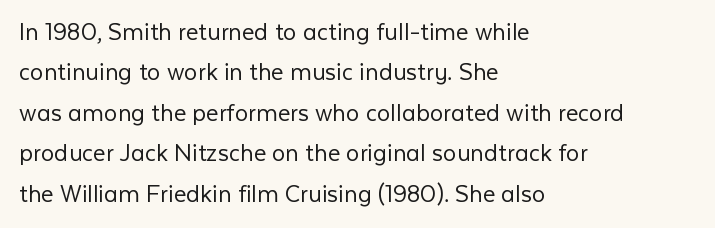
The image shows 27 px text type, upright; set left-aligned, normal line spacing (1.5x), normal letter spacing, not underlined.
